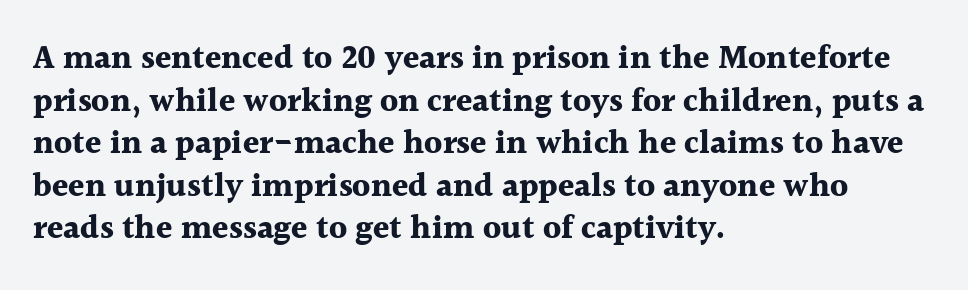
The image shows 33 px bold serif type, upright; set left-aligned, normal line spacing (1.29x), normal letter spacing, not underlined; a medium x-height.
